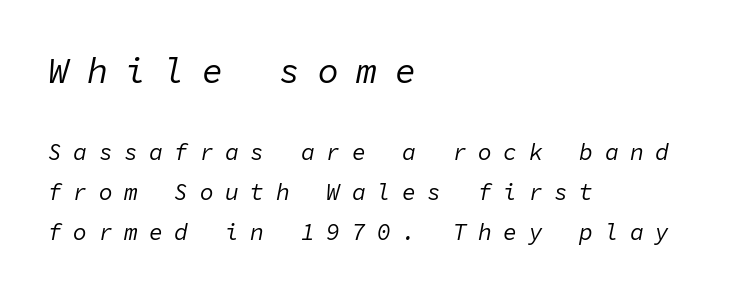
{"italic": "yes", "lean": "right", "slant_degrees": 11, "bold": "no", "weight": "regular", "width": "normal", "stroke_contrast": "low", "x_height": "medium", "monospaced": "yes", "underline": "no", "align": "left", "line_spacing_ratio": 1.74, "letter_spacing": "wide", "letter_spacing_em": 0.5, "larger_block": "first", "size_ratio": 1.52, "glyph_px": 35}
